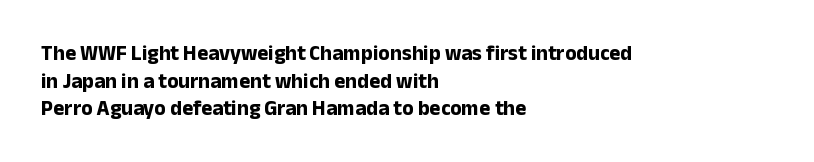
Q: Is the text bold? A: Yes.
Q: Is the text italic (slanted)? A: No, it is upright.
Q: Is the text underlined? A: No.
Q: How is the paragraph aligned? A: Left-aligned.
Q: Is the spacing between letters normal or unusually wide? A: Normal.
Q: Is the spacing between lines tight, normal or loose? A: Normal.
